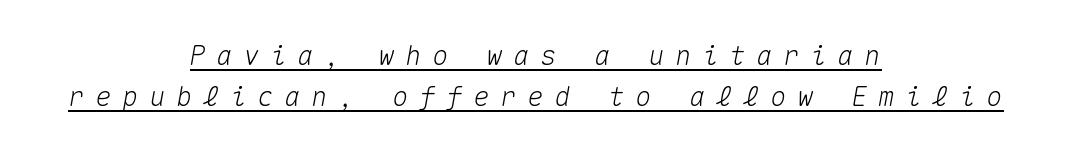
A typographer would call this underscored text. Line starts and ends both wander, symmetrically. Summary of vertical rhythm: regular, with standard interline spacing. Does extra space separate the letters? Yes, quite a lot of it. The passage shown leans; its letterforms are oblique.
